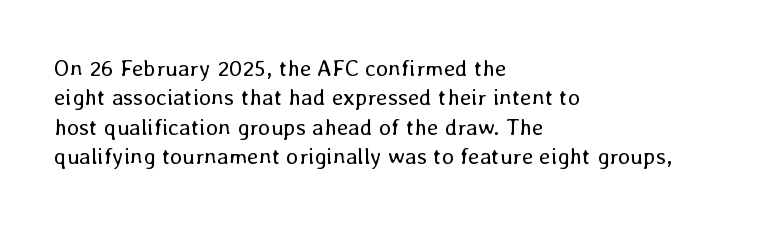
{"italic": "no", "bold": "no", "underline": "no", "align": "left", "line_spacing": "normal", "line_spacing_ratio": 1.28, "letter_spacing": "normal", "letter_spacing_em": 0.0, "glyph_px": 23}
